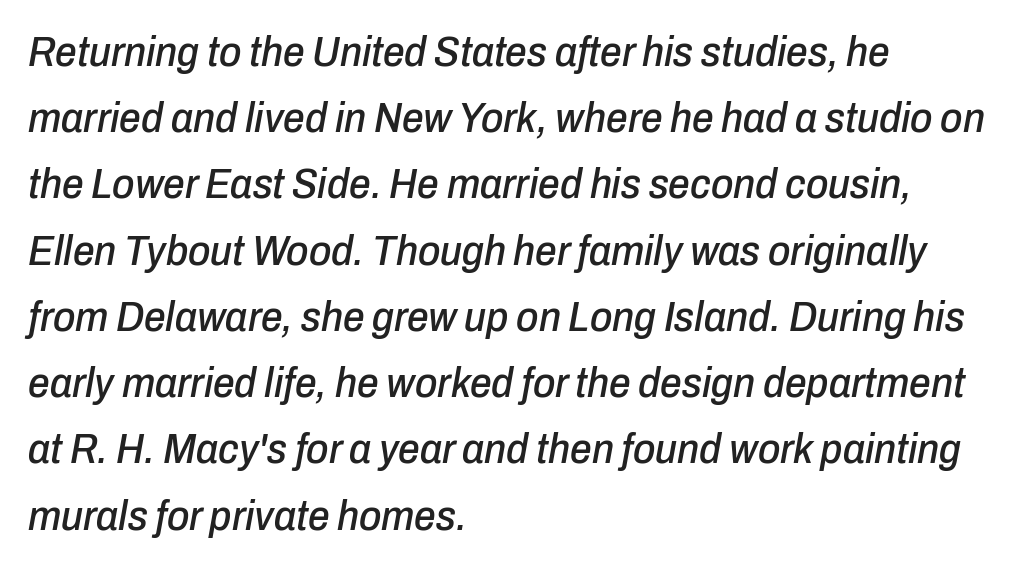
Q: Is the text italic (slanted)? A: Yes, it leans right by about 10 degrees.
Q: Is the text underlined? A: No.
Q: How is the paragraph aligned? A: Left-aligned.
Q: Is the spacing between letters normal or unusually wide? A: Normal.
Q: Is the spacing between lines tight, normal or loose? A: Normal.
Q: Width (condensed, normal, or wide)? A: Condensed.
Q: Stroke contrast? A: Low.
Q: x-height? A: Medium.
Q: Monospaced? A: No.
